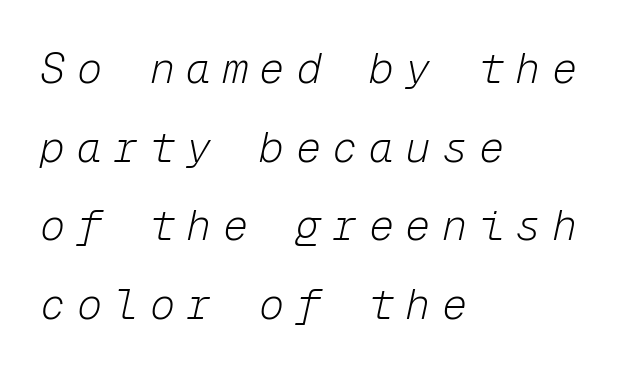
This sample has the even, mechanical cadence of fixed-width lettering. Is the type heavy? It reads as light-to-regular instead. The letters are spread apart with noticeably loose tracking. Descender tails drop into unmarked territory. The rendering applies a slant to the glyphs. The lines in this sample share a left origin and differ only in where they stop.
